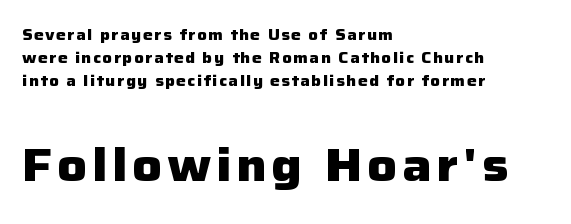
The image shows 46 px heavy sans-serif type, upright; set left-aligned, normal line spacing (1.53x), not underlined; the second (bottom) block is 3.07x larger; low stroke contrast and a medium x-height.
